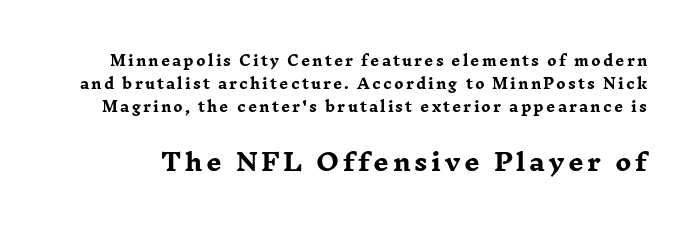
The gap between lines stays unmarked. This is roman type, the default non-slanted kind. Note: smaller setting up top, larger setting below. How would I describe the line gaps? Plain and ordinary. Look at the stroke-to-counter ratio: heavy, a bold.
